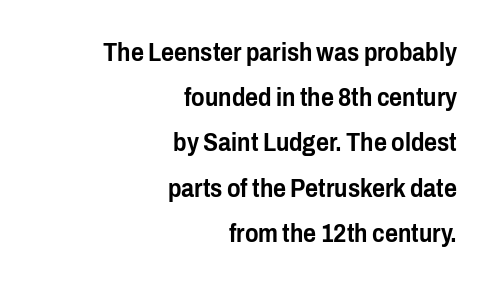
It's the straight-up-and-down kind of type. Glance below the letters and you will spot only blank space. In CSS terms this would be text-align: right. The horizontal fit of the characters is conventional and even.
